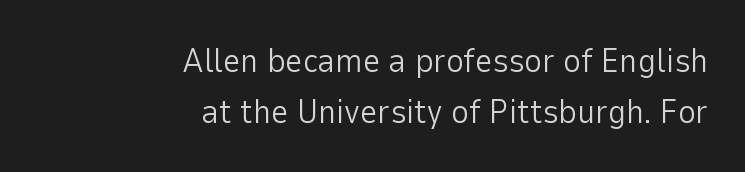
The image shows 34 px light sans-serif type, upright; set right-aligned, normal line spacing (1.5x), normal letter spacing, not underlined; low stroke contrast and a medium x-height.
